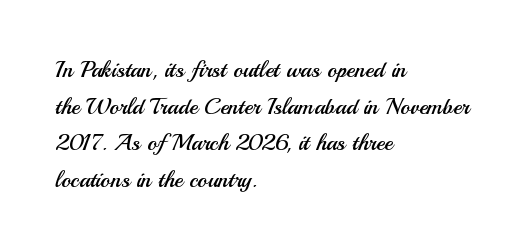
Q: Is the text bold? A: No.
Q: Is the text italic (slanted)? A: Yes.
Q: Is the text underlined? A: No.
Q: How is the paragraph aligned? A: Left-aligned.
Q: Is the spacing between letters normal or unusually wide? A: Normal.
Q: Is the spacing between lines tight, normal or loose? A: Normal.
